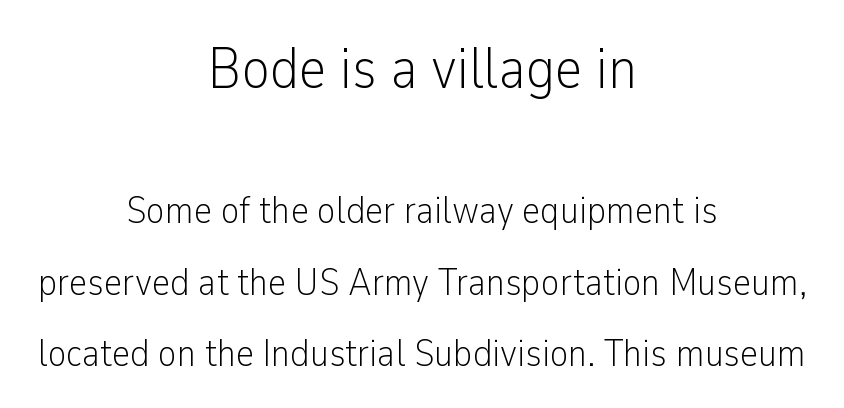
{"serif": "no", "italic": "no", "bold": "no", "weight": "light", "width": "condensed", "stroke_contrast": "low", "x_height": "medium", "monospaced": "no", "underline": "no", "align": "center", "line_spacing_ratio": 1.83, "letter_spacing": "normal", "letter_spacing_em": 0.0, "larger_block": "first", "size_ratio": 1.51, "glyph_px": 59}
